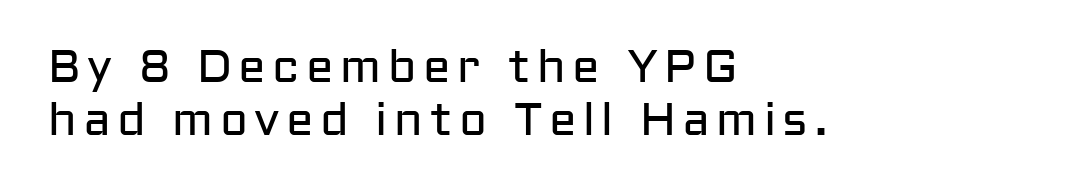
Short and long lines alike share a common starting point at left. Nothing heavy about these letters — not bold at all. Glance below the letters and you will spot only blank space. In terms of letterform style, serifs are entirely absent. The letters advance in unequal steps, a hallmark of proportional type.
